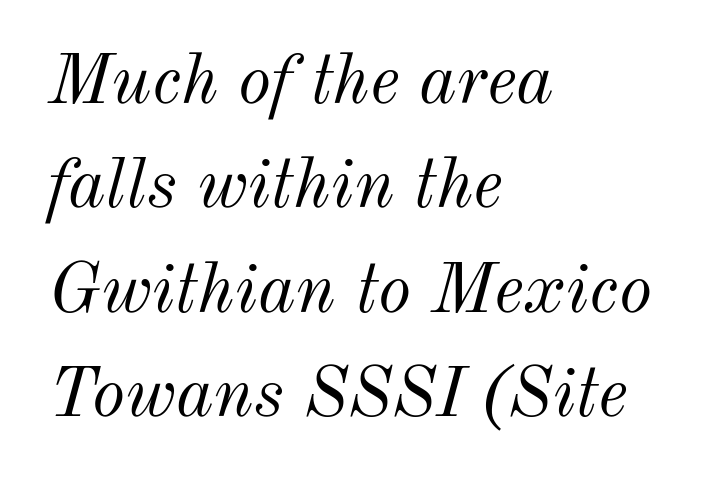
Q: Is the text bold? A: No.
Q: Is the text italic (slanted)? A: Yes, it leans right by about 12 degrees.
Q: Is the text underlined? A: No.
Q: How is the paragraph aligned? A: Left-aligned.
Q: Is the spacing between letters normal or unusually wide? A: Normal.
Q: Is the spacing between lines tight, normal or loose? A: Normal.
Q: Width (condensed, normal, or wide)? A: Normal.
Q: Stroke contrast? A: Medium.
Q: x-height? A: Small.
Q: Monospaced? A: No.
